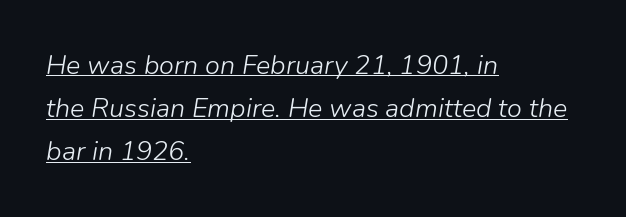
Each word holds together tightly as a unit, with standard inter-letter gaps. This is oblique type, the kind used for emphasis or titles. Regular leading. Teacher's note: observe the even left margin — that is flush-left alignment. Notice how a bar underscores the lettering throughout. Weight class: somewhere from thin through regular.
